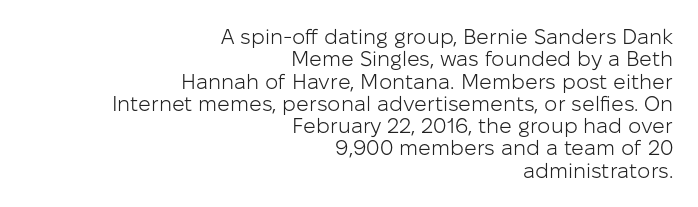
{"italic": "no", "bold": "no", "underline": "no", "align": "right", "line_spacing": "tight", "line_spacing_ratio": 1.06, "letter_spacing": "normal", "letter_spacing_em": 0.0, "glyph_px": 21}
